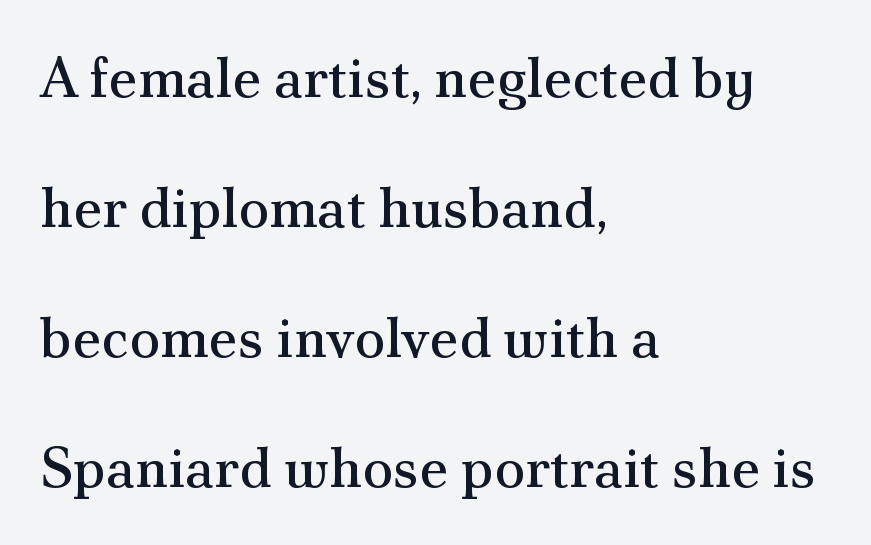
Proportional: the letters do not fall into vertical columns. If you drew a ruler down the left edge, every line would touch it. Vertical spacing — loose. These lines are composed in type with serifs. Standard letterfit; no display-style spreading of the glyphs. Plain, unruled lines of type.
